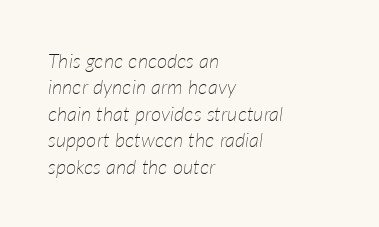
Whoever set this chose a conventional vertical rhythm. Line beginnings align vertically; line endings do not. Check under the words: just untouched page. Spacing between characters is what you'd get straight out of the box. The characters are drawn with everyday or finer stroke widths. The lettering tilts uniformly, giving the passage an italic look.
